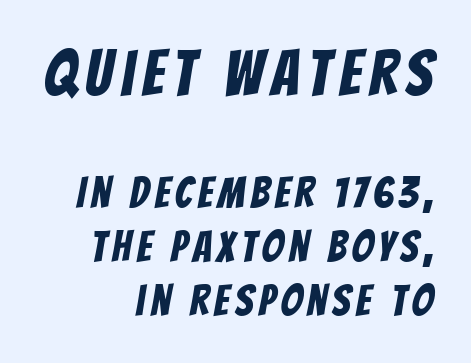
{"serif": "no", "width": "condensed", "stroke_contrast": "low", "x_height": "large", "monospaced": "no", "underline": "no", "align": "right", "line_spacing": "normal", "line_spacing_ratio": 1.25, "larger_block": "first", "size_ratio": 1.49, "glyph_px": 64}
